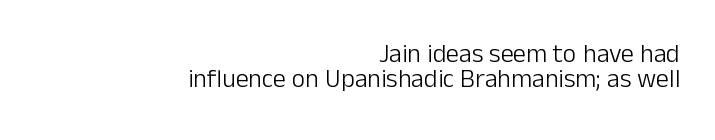
{"italic": "no", "bold": "no", "underline": "no", "align": "right", "line_spacing": "tight", "line_spacing_ratio": 0.95, "letter_spacing": "normal", "letter_spacing_em": 0.0, "glyph_px": 26}
